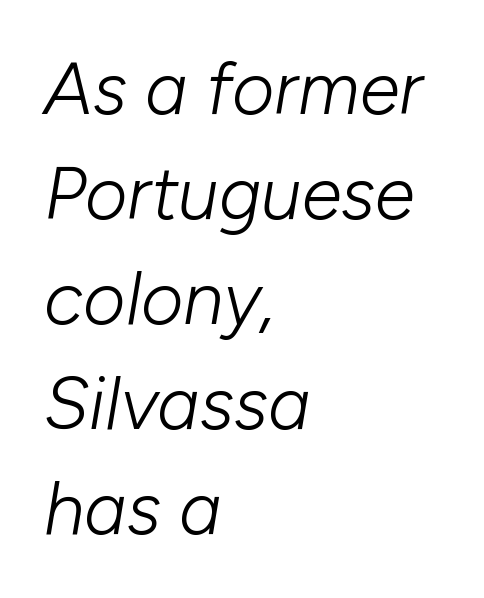
The image shows 73 px light type, italic (leaning right); set left-aligned, normal line spacing (1.44x), normal letter spacing, not underlined; low stroke contrast and a medium x-height.
